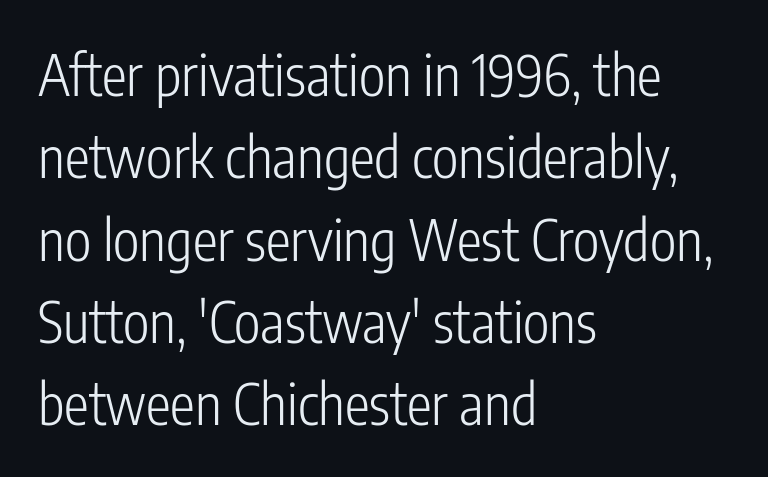
The image shows 56 px light, condensed sans-serif type, upright; set left-aligned, normal line spacing (1.47x), normal letter spacing, not underlined; low stroke contrast and a medium x-height.
